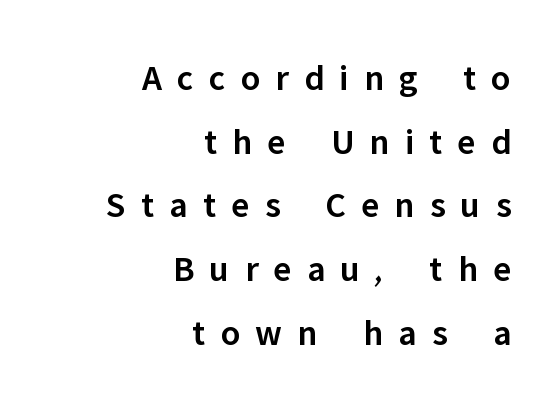
Plain, unruled lines of type. Words appear elongated and porous because spacing is wide. Classification — sans serif. Italic: no, the glyphs are upright roman. Note the varied advance widths — an 'i' is clearly narrower than an 'm'. Reading down the block, your eye finds every line finishing at a fixed right position.
